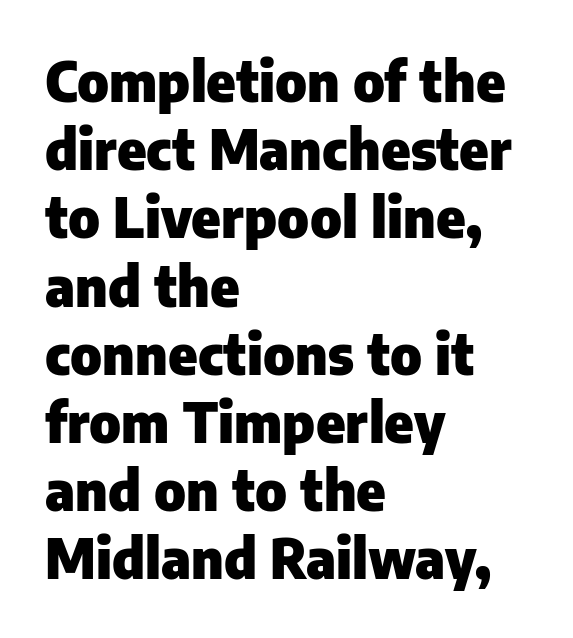
Weight: bold. The specimen reads as upright at a glance. You could not count columns in this text — the font is proportionally spaced. The gap between lines stays unmarked.
